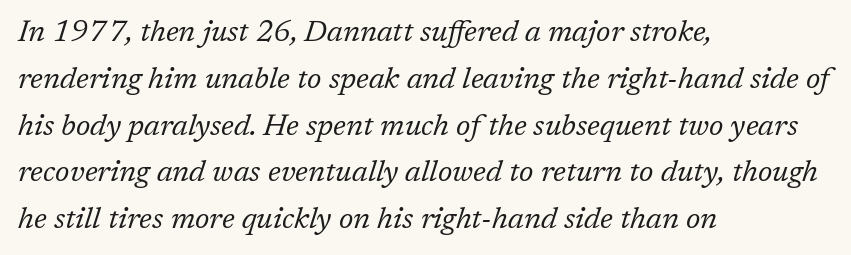
Q: Is the text bold? A: No.
Q: Is the text italic (slanted)? A: Yes, it leans right by about 17 degrees.
Q: Is the typeface a serif or a sans-serif typeface? A: Serif.
Q: Is the text underlined? A: No.
Q: How is the paragraph aligned? A: Left-aligned.
Q: Is the spacing between letters normal or unusually wide? A: Normal.
Q: Is the spacing between lines tight, normal or loose? A: Normal.
Q: Width (condensed, normal, or wide)? A: Normal.
Q: Stroke contrast? A: Low.
Q: x-height? A: Medium.
Q: Monospaced? A: No.
